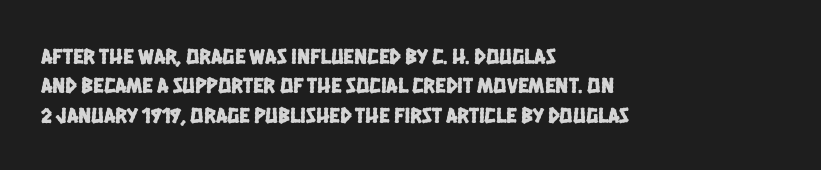
{"underline": "no", "align": "left", "line_spacing": "normal", "line_spacing_ratio": 1.33, "letter_spacing": "normal", "letter_spacing_em": 0.0, "glyph_px": 22}
